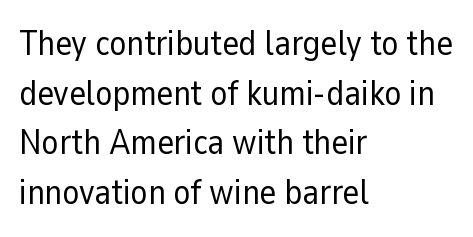
Q: Is the text bold? A: No.
Q: Is the text italic (slanted)? A: No, it is upright.
Q: Is the typeface a serif or a sans-serif typeface? A: Sans-serif.
Q: Is the text underlined? A: No.
Q: How is the paragraph aligned? A: Left-aligned.
Q: Is the spacing between letters normal or unusually wide? A: Normal.
Q: Is the spacing between lines tight, normal or loose? A: Normal.
Q: Width (condensed, normal, or wide)? A: Normal.
Q: Stroke contrast? A: Low.
Q: x-height? A: Medium.
Q: Monospaced? A: No.
